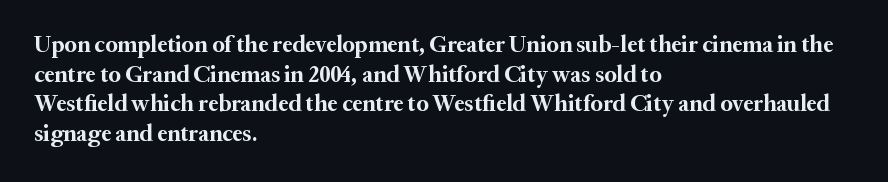
The image shows 23 px bold type, upright; set left-aligned, normal line spacing (1.29x), normal letter spacing, not underlined.
